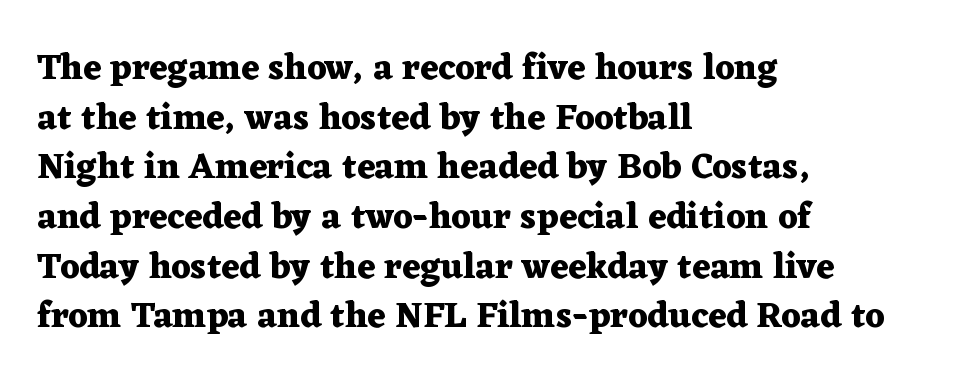
Leading: standard. Characters follow at the spacing the type designer built in. Little horizontal feet cap the strokes, marking this as serif type. Every stem runs plumb, perpendicular to the baseline. The string is rendered with underlining switched off. The rag falls on the right side of this text block.
